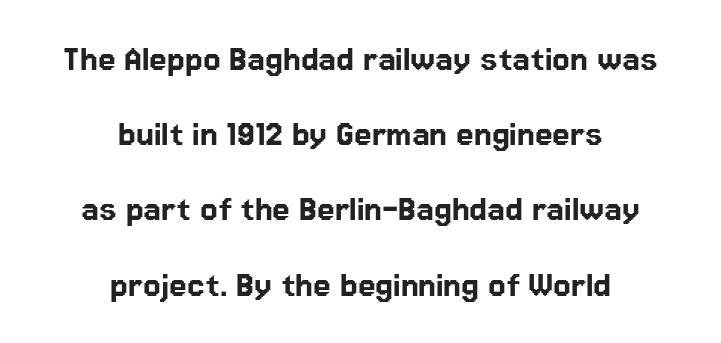
The image shows 40 px sans-serif type, upright; set centered, line spacing 1.88x, normal letter spacing, not underlined; low stroke contrast and a medium x-height.
